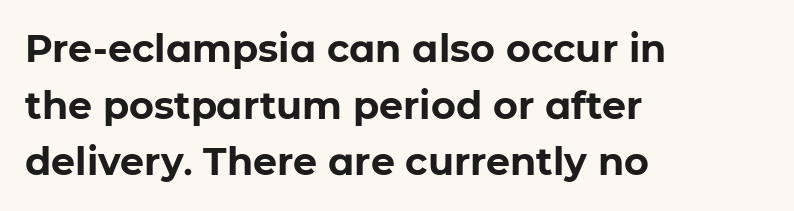
Q: Is the text bold? A: Yes.
Q: Is the text italic (slanted)? A: No, it is upright.
Q: Is the typeface a serif or a sans-serif typeface? A: Sans-serif.
Q: Is the text underlined? A: No.
Q: How is the paragraph aligned? A: Left-aligned.
Q: Is the spacing between letters normal or unusually wide? A: Normal.
Q: Is the spacing between lines tight, normal or loose? A: Normal.
Q: Width (condensed, normal, or wide)? A: Normal.
Q: Stroke contrast? A: Low.
Q: x-height? A: Medium.
Q: Monospaced? A: No.
